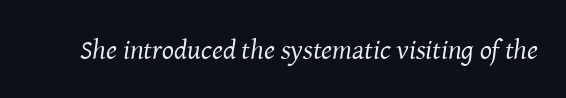
{"serif": "yes", "italic": "yes", "lean": "right", "slant_degrees": 8, "bold": "no", "weight": "regular", "width": "normal", "stroke_contrast": "medium", "x_height": "medium", "monospaced": "no", "underline": "no", "letter_spacing": "normal", "letter_spacing_em": 0.0, "glyph_px": 28}
